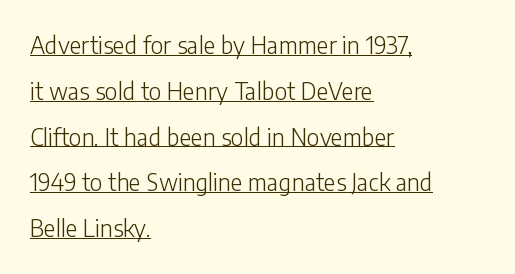
The image shows 23 px text type, upright; set left-aligned, loose line spacing (1.99x), normal letter spacing, underlined.
